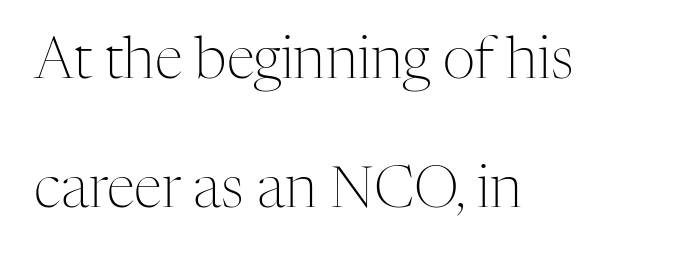
Honestly, the rows look like they've been pulled way apart. The lines in this sample share a left origin and differ only in where they stop. Honestly, there is no underline to notice here at all. Unlike a clean sans, this face finishes its strokes with serifs.
